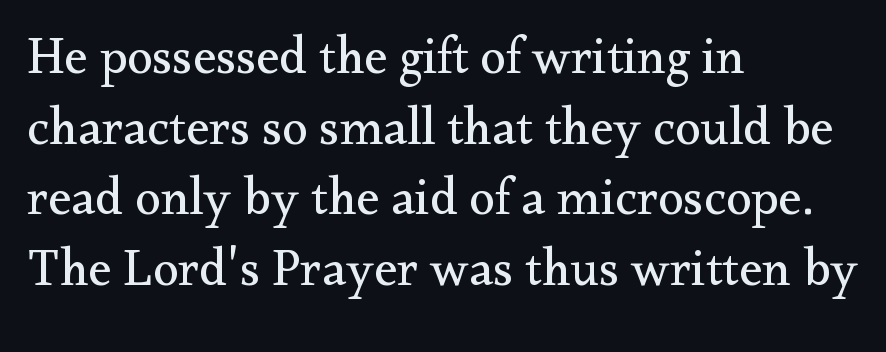
Do the letters lean? They stand straight. Character widths vary here, with narrow letters taking less room than wide ones. A typesetter would label this face a serif. The letters look calm and open, with moderate or lighter stems. These lines sit exactly where default settings would place them. Type without underlining.
